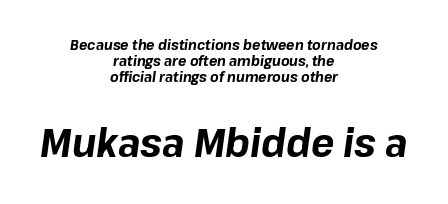
The rendering applies a slant to the glyphs. The sample has been set heavy, in full bold. Whoever set this made the second block the dominant, larger element. Teacher's note: observe the equal gaps on both sides — that is centered alignment. A typesetter would call this proportional, since set widths differ per character. The horizontal fit of the characters is conventional and even.
